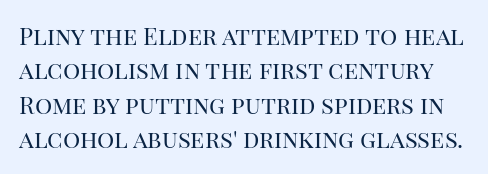
Q: Is the text bold? A: No.
Q: Is the text italic (slanted)? A: No, it is upright.
Q: Is the text underlined? A: No.
Q: Is the spacing between letters normal or unusually wide? A: Normal.
Q: Is the spacing between lines tight, normal or loose? A: Normal.
